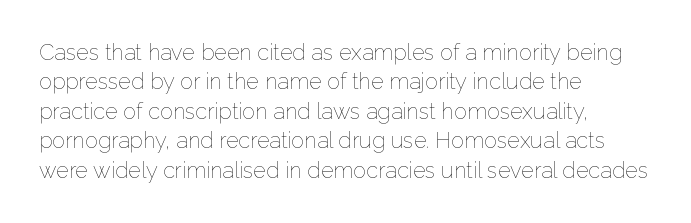
The image shows 22 px text type, upright; set left-aligned, normal line spacing (1.34x), normal letter spacing, not underlined.
